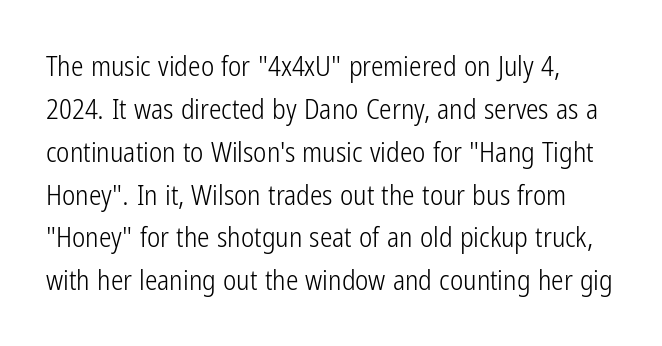
The lines sit at an ordinary, default distance from one another. Descenders are the only things crossing below the line. The letters look calm and open, with moderate or lighter stems. Default kerning and tracking; the words read as compact shapes. Grotesque or geometric, the face here clearly has no serifs. You could not count columns in this text — the font is proportionally spaced.
